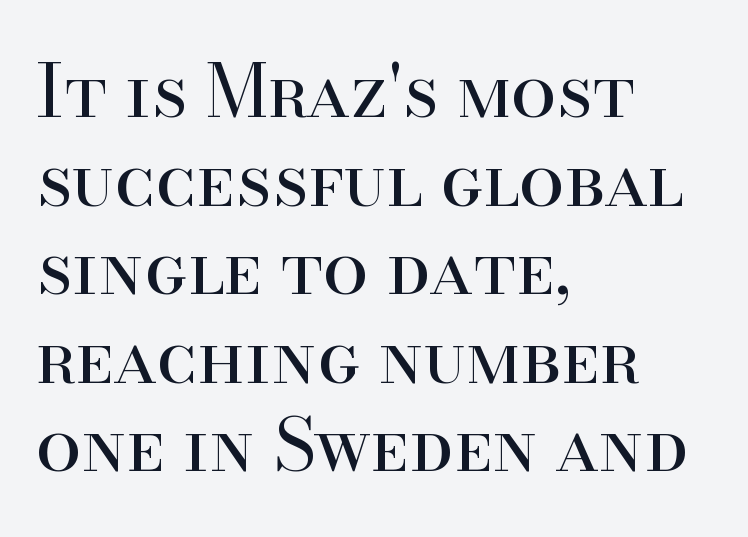
Q: Is the text bold? A: No.
Q: Is the text italic (slanted)? A: No, it is upright.
Q: Is the typeface a serif or a sans-serif typeface? A: Serif.
Q: Is the text underlined? A: No.
Q: How is the paragraph aligned? A: Left-aligned.
Q: Is the spacing between letters normal or unusually wide? A: Normal.
Q: Width (condensed, normal, or wide)? A: Normal.
Q: Stroke contrast? A: High.
Q: x-height? A: Small.
Q: Monospaced? A: No.
